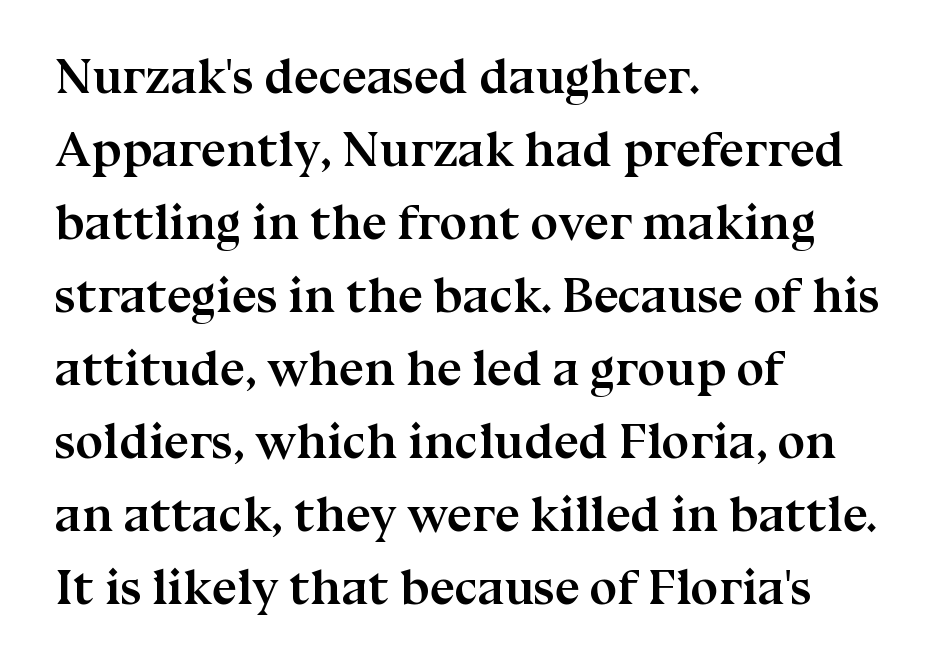
The image shows 50 px semibold serif type, upright; set left-aligned, normal line spacing (1.46x), normal letter spacing, not underlined; medium stroke contrast and a medium x-height.
